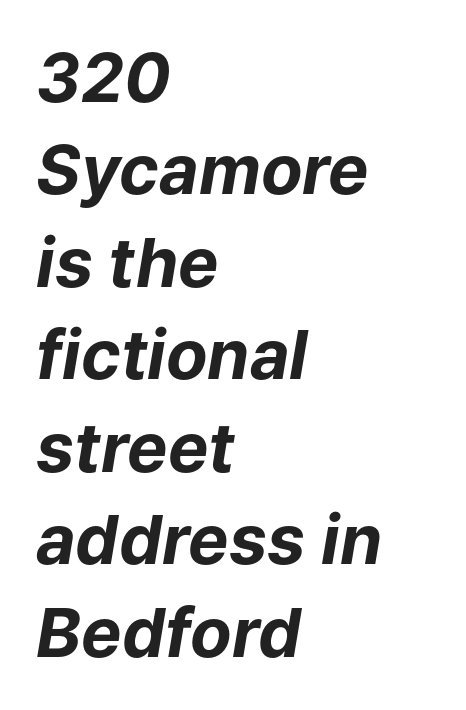
{"italic": "yes", "lean": "right", "slant_degrees": 9, "bold": "yes", "weight": "bold", "width": "normal", "stroke_contrast": "low", "x_height": "medium", "monospaced": "no", "underline": "no", "align": "left", "line_spacing": "normal", "line_spacing_ratio": 1.36, "letter_spacing": "normal", "letter_spacing_em": 0.0, "glyph_px": 68}
